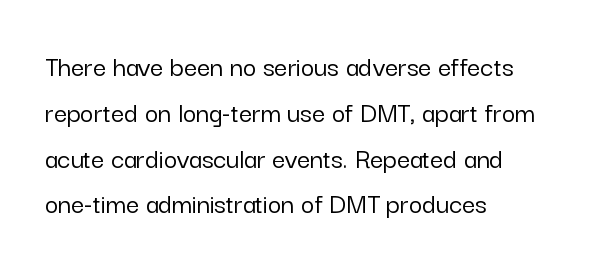
Typographically, this falls in the sans-serif category. Nobody touched the tracking dial on this one. These lines are set flush left with a ragged right edge. The specimen omits any rule beneath the text block's lines.
